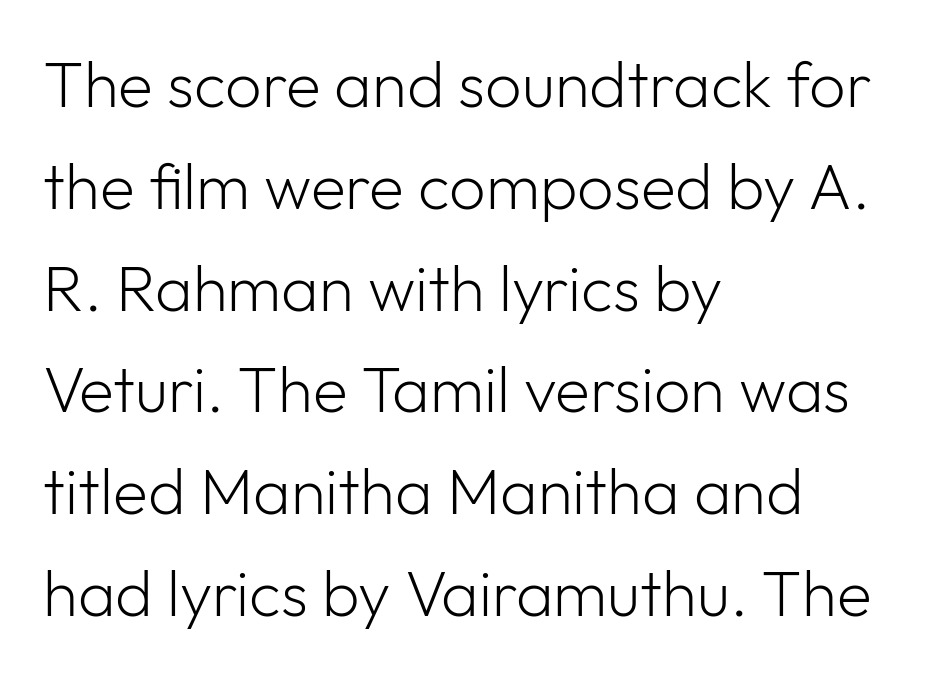
The area under the type is left untouched. Quick note: interline space is typical. The typeface chosen for these lines omits serifs. The letters stand upright; this is a roman face. The paragraph shown leans on its left margin.
